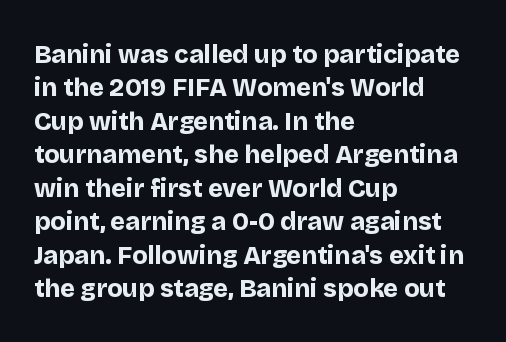
{"italic": "no", "bold": "yes", "underline": "no", "align": "left", "line_spacing": "normal", "line_spacing_ratio": 1.34, "letter_spacing": "normal", "letter_spacing_em": 0.0, "glyph_px": 25}
